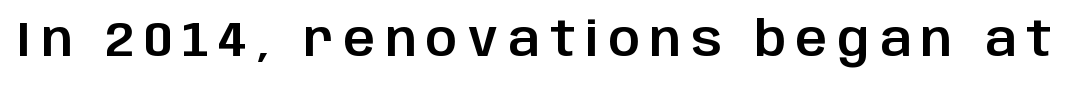
Is this a fixed-width face? No — the glyphs have proportional, varying widths. This rendering widens character spacing well past its baseline value. Are there feet on the stems? There aren't — it's a sans. Anything drawn beneath the words? Only blank space. The lettering stays uniformly vertical, giving the passage a roman look.
